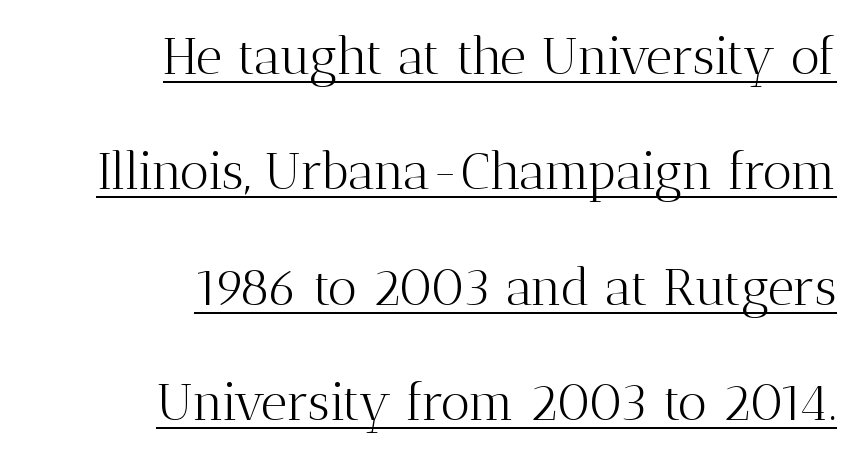
The image shows 51 px light serif type, upright; set right-aligned, loose line spacing (2.26x), normal letter spacing, underlined; medium stroke contrast and a medium x-height.
